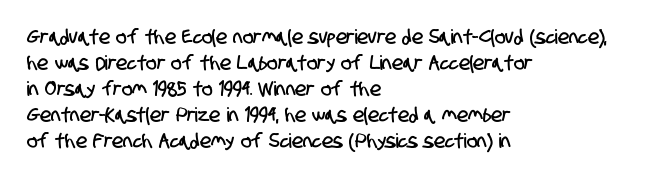
The leading is moderate, giving the passage an even texture. Leftover space on each line is placed entirely after the last word. A clean baseline with only descenders dipping below it. In terms of letterspacing, this is plain default setting.
